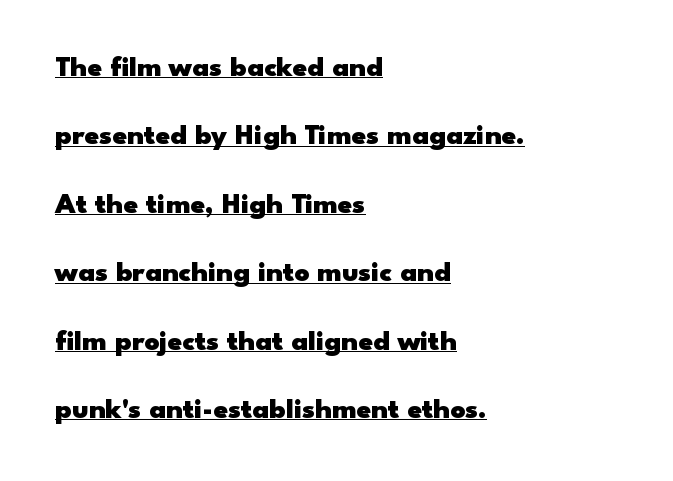
The image shows 29 px heavy, wide sans-serif type, upright; set left-aligned, loose line spacing (2.36x), normal letter spacing, underlined; low stroke contrast and a small x-height.
